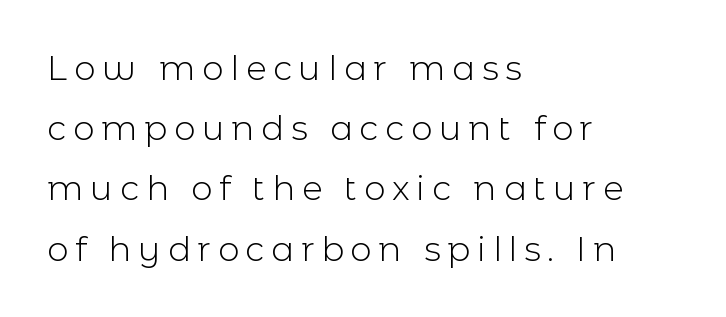
The image shows 34 px light sans-serif type, upright; set left-aligned, line spacing 1.77x, unusually wide letter spacing (+0.2 em), not underlined; a medium x-height.
